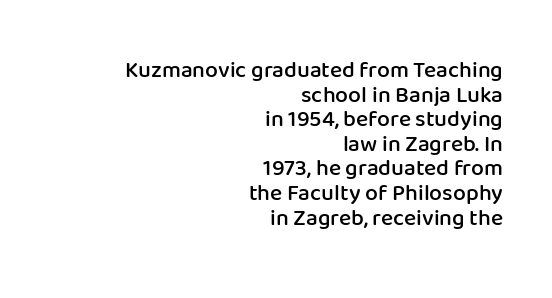
Q: Is the text bold? A: Semi-bold.
Q: Is the text italic (slanted)? A: No, it is upright.
Q: Is the text underlined? A: No.
Q: How is the paragraph aligned? A: Right-aligned.
Q: Is the spacing between letters normal or unusually wide? A: Normal.
Q: Is the spacing between lines tight, normal or loose? A: Tight.
